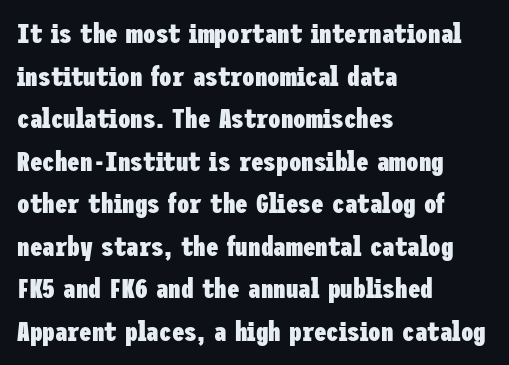
{"serif": "no", "italic": "no", "bold": "yes", "weight": "heavy", "width": "condensed", "stroke_contrast": "low", "x_height": "medium", "underline": "no", "align": "left", "line_spacing": "normal", "line_spacing_ratio": 1.52, "letter_spacing": "normal", "letter_spacing_em": 0.0, "glyph_px": 28}
